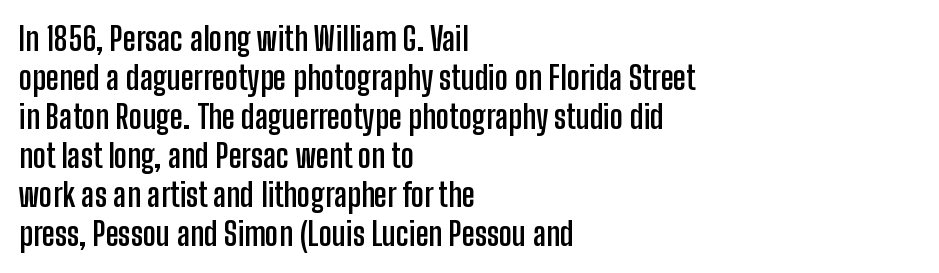
The image shows 32 px semibold, condensed sans-serif type, upright; set left-aligned, line spacing 1.22x, normal letter spacing, not underlined; low stroke contrast and a medium x-height.
